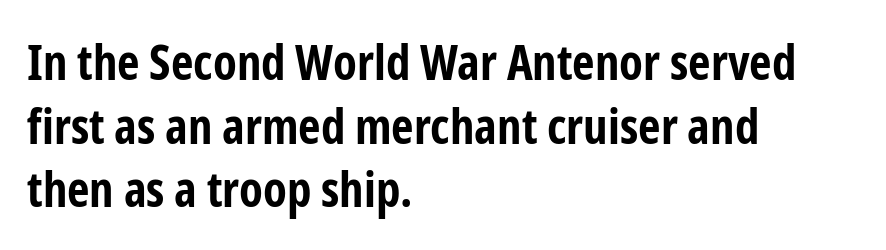
The image shows 49 px bold, condensed sans-serif type, upright; set left-aligned, normal line spacing (1.3x), normal letter spacing, not underlined; low stroke contrast and a medium x-height.
